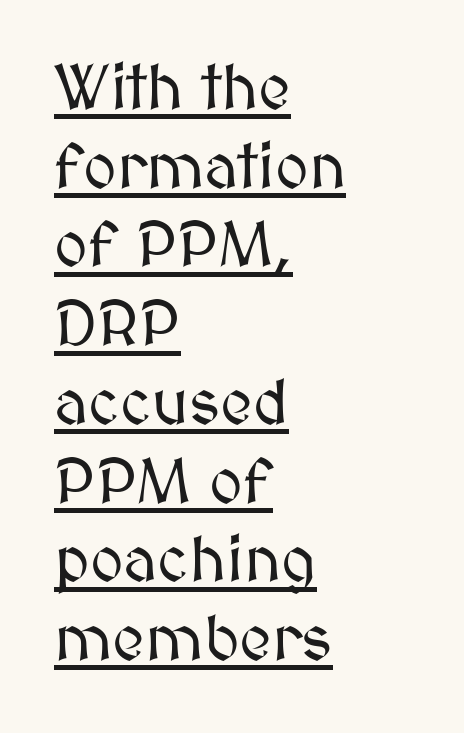
The image shows 64 px text type, upright; set left-aligned, line spacing 1.23x, normal letter spacing, underlined; medium stroke contrast and a medium x-height.
